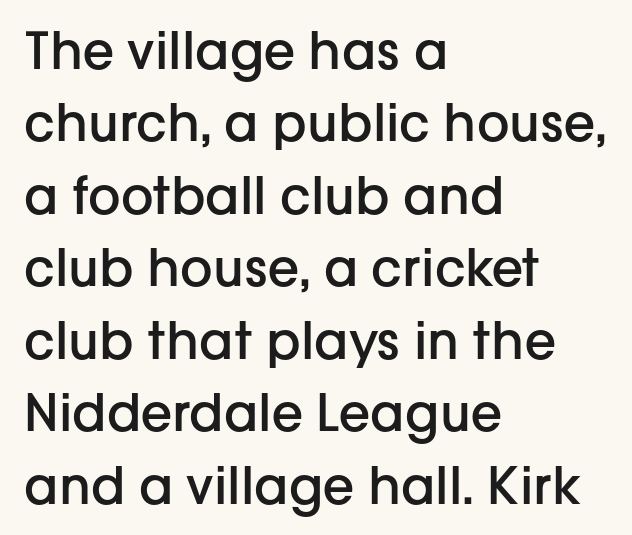
The image shows 51 px semibold sans-serif type, upright; set left-aligned, normal line spacing (1.42x), normal letter spacing, not underlined; low stroke contrast and a medium x-height.
